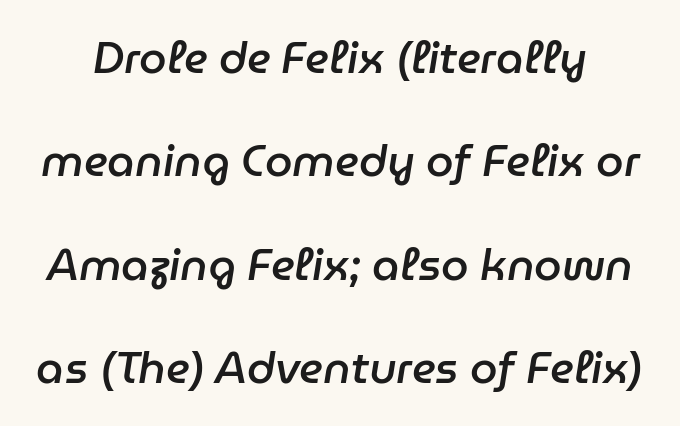
Q: Is the text bold? A: Semi-bold.
Q: Is the text italic (slanted)? A: Yes, it leans right by about 9 degrees.
Q: Is the text underlined? A: No.
Q: Is the spacing between letters normal or unusually wide? A: Normal.
Q: Is the spacing between lines tight, normal or loose? A: Loose.
Q: Width (condensed, normal, or wide)? A: Normal.
Q: Stroke contrast? A: Low.
Q: x-height? A: Medium.
Q: Monospaced? A: No.
